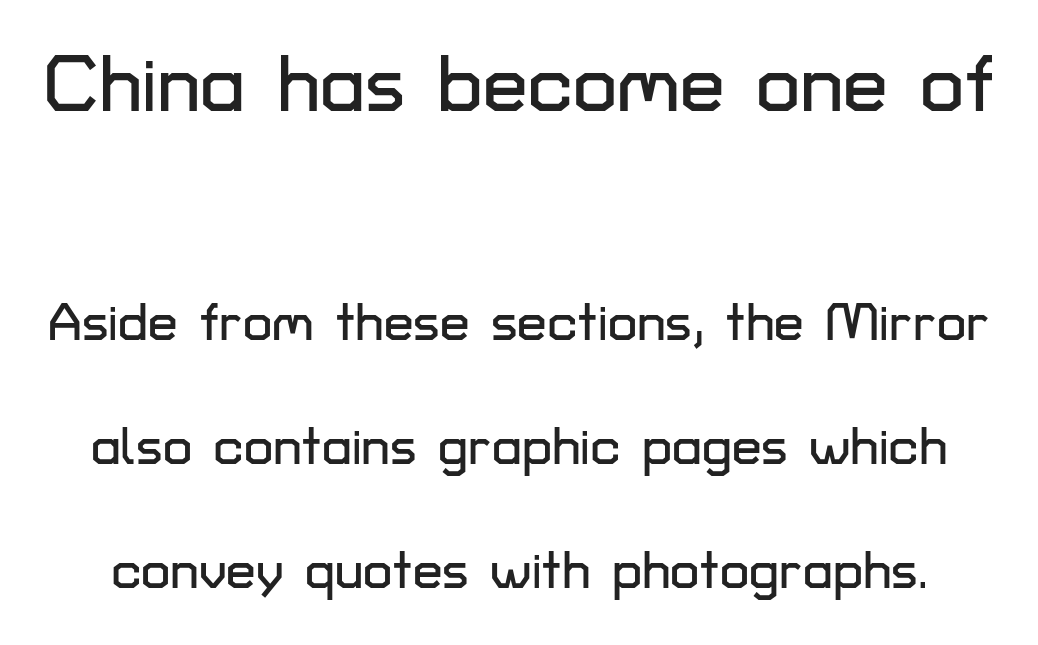
This sample trades compactness for vertical openness between lines. A clean baseline with only descenders dipping below it. Spacing verdict: proportional, widths tailored to each character. Serifs: no, the terminals of the letterforms are clean. Nobody touched the tracking dial on this one. Here the first block reads like a headline and the second like body copy.
